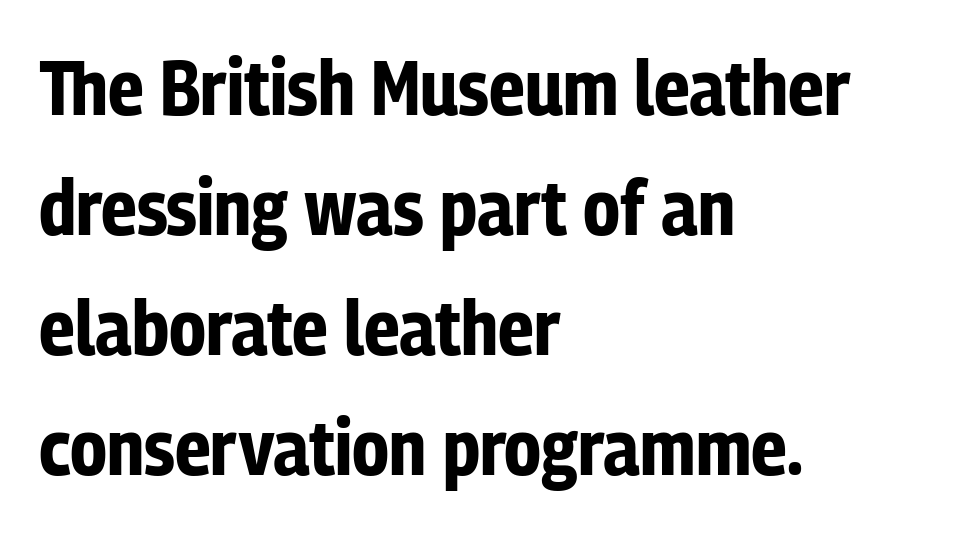
{"serif": "no", "italic": "no", "bold": "yes", "weight": "bold", "width": "condensed", "stroke_contrast": "low", "x_height": "medium", "monospaced": "no", "underline": "no", "align": "left", "line_spacing": "normal", "line_spacing_ratio": 1.54, "letter_spacing": "normal", "letter_spacing_em": 0.0, "glyph_px": 78}
